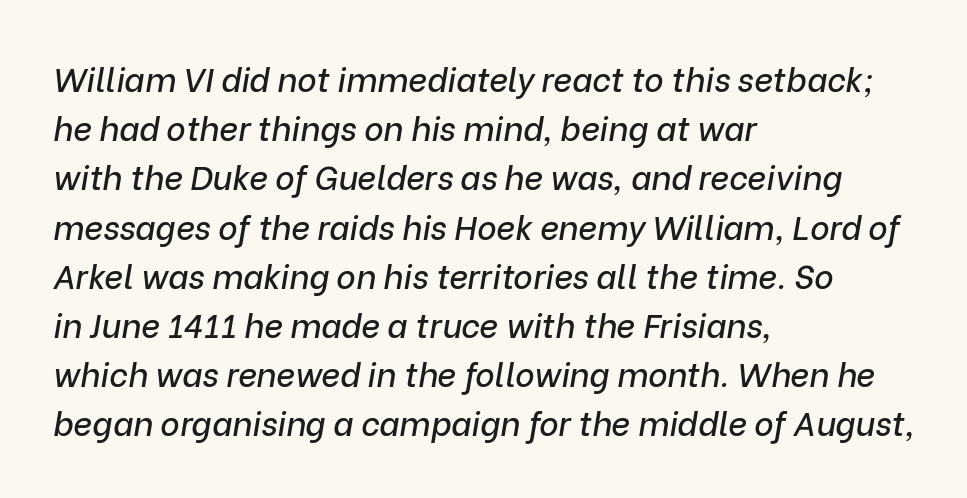
{"italic": "yes", "lean": "right", "slant_degrees": 9, "width": "normal", "stroke_contrast": "low", "x_height": "medium", "monospaced": "no", "underline": "no", "align": "left", "line_spacing": "normal", "line_spacing_ratio": 1.49, "letter_spacing": "normal", "letter_spacing_em": 0.0, "glyph_px": 33}
